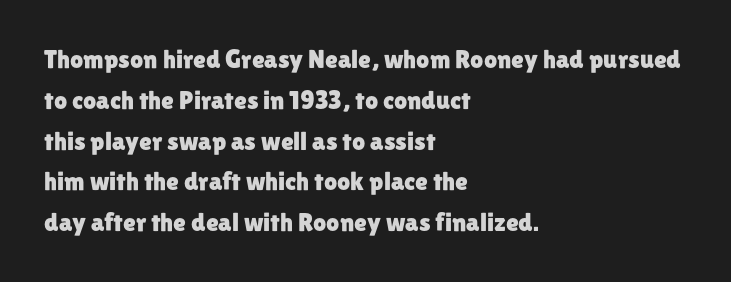
The space between consecutive lines is moderate. This sample uses plain, unmodified letter spacing. Layout note: lines flush left. No italicization has been applied; the sample stays upright. The passage shown is not underscored anywhere.
